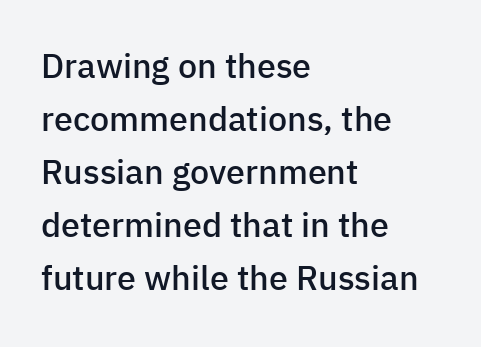
The image shows 34 px semibold sans-serif type, upright; set left-aligned, normal line spacing (1.56x), normal letter spacing, not underlined; low stroke contrast and a medium x-height.
